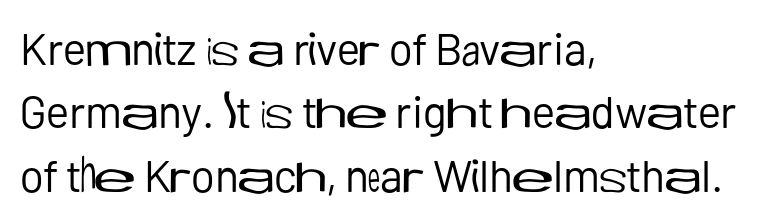
Whoever set this chose a conventional vertical rhythm. Underline: absent. No italicization has been applied; the sample stays upright. A light-to-regular cut is what we see here. Serifs: no, the terminals of the letterforms are clean.
